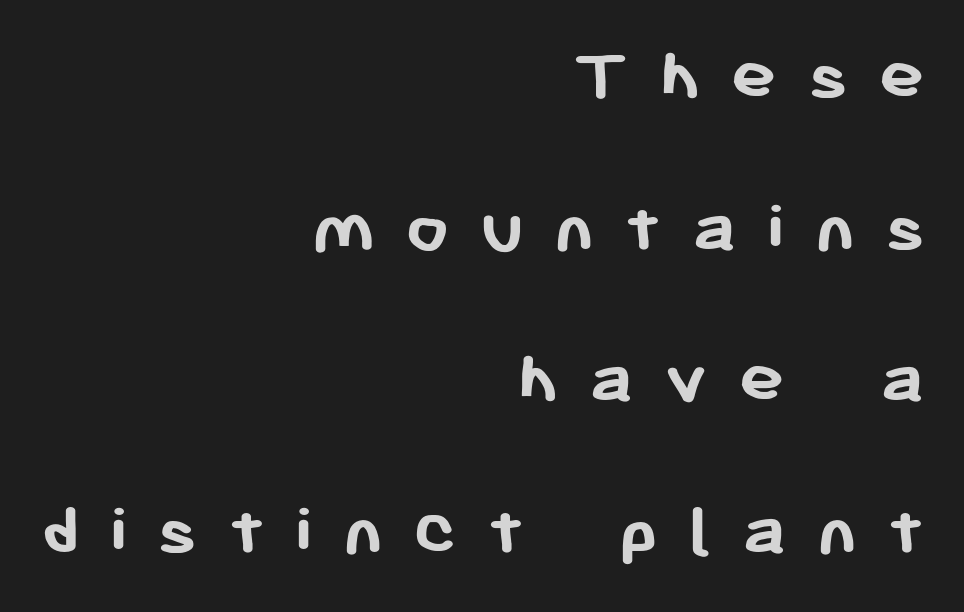
The image shows 77 px semibold sans-serif type, upright; set right-aligned, loose line spacing (1.97x), unusually wide letter spacing (+0.39 em), not underlined; low stroke contrast and a medium x-height.
